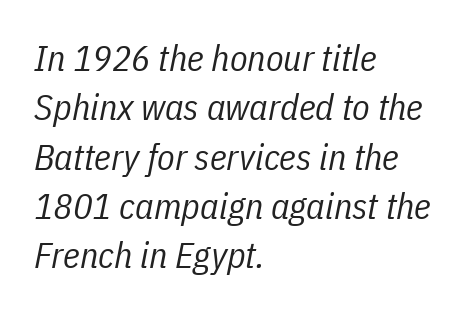
The image shows 36 px regular-weight, condensed type, italic (leaning right); set left-aligned, normal line spacing (1.37x), normal letter spacing, not underlined; low stroke contrast and a medium x-height.
